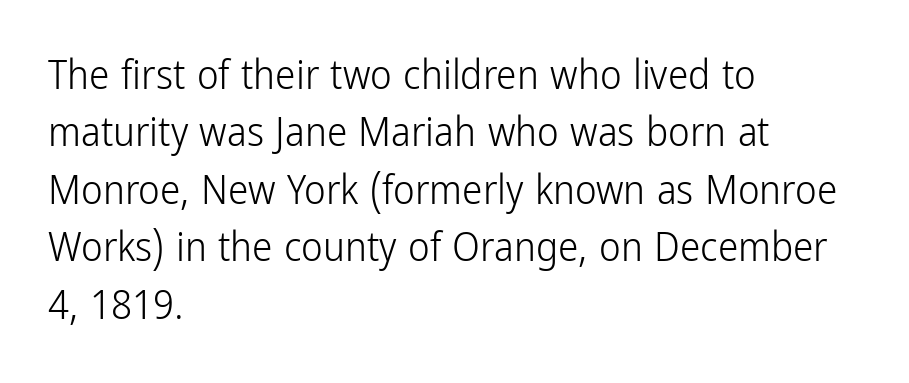
Each new line begins a customary step beneath the previous one. A quiet, ordinary-to-light weight characterises the typeface. The passage shown is typed in a proportional face where columns would drift. Does the lettering tilt? It doesn't — this is upright.
